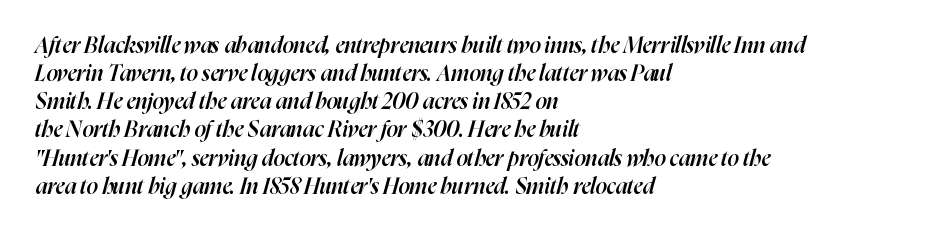
The glyphs look as if they've been sheared to an angle. The letters are semibold — heavier than regular but short of a full bold. Any mark beneath the type? The region is blank. In terms of letterspacing, this is plain default setting.
